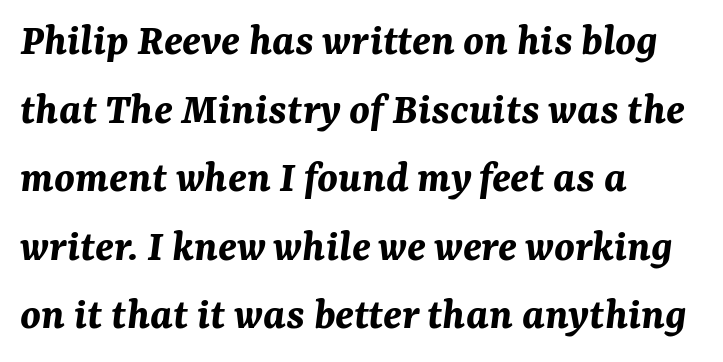
A normal amount of white space separates one row of letters from the next. The letterforms sit shoulder to shoulder at normal distance. Compared with a centered layout, this one pins lines to the left instead. Each row of text sits above clean, open space. The rendering uses a bold face; every stroke is thick and dark.
